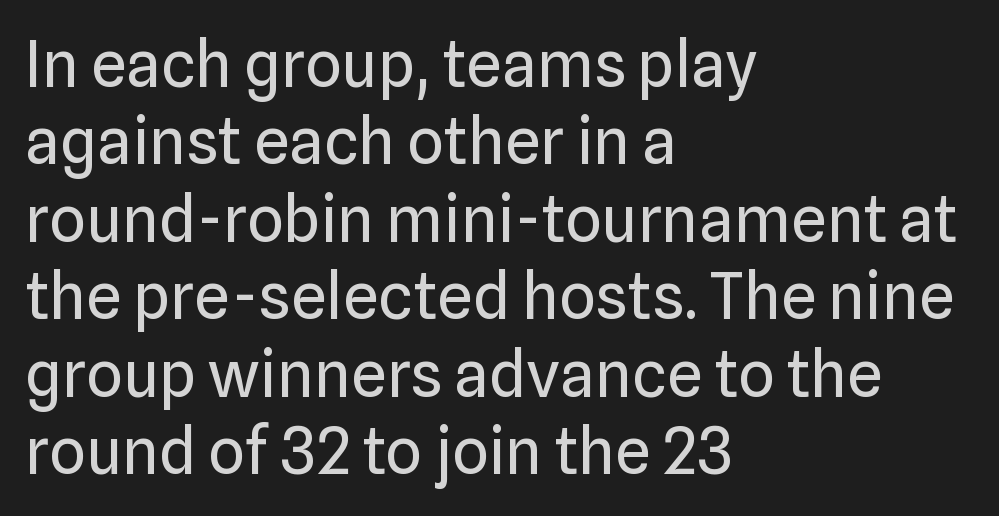
{"serif": "no", "italic": "no", "bold": "no", "weight": "regular", "width": "normal", "stroke_contrast": "low", "x_height": "medium", "monospaced": "no", "underline": "no", "align": "left", "line_spacing_ratio": 1.21, "letter_spacing": "normal", "letter_spacing_em": 0.0, "glyph_px": 64}
